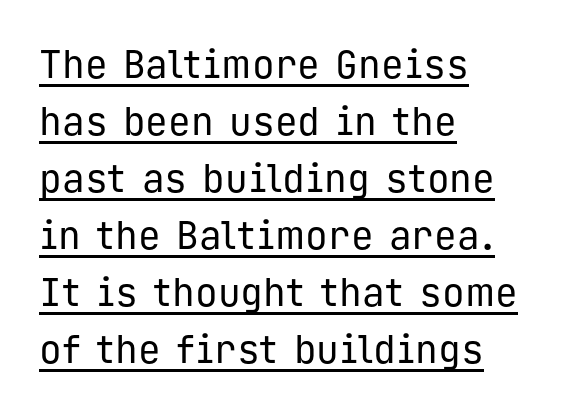
{"serif": "no", "italic": "no", "bold": "no", "weight": "regular", "width": "normal", "stroke_contrast": "low", "x_height": "medium", "monospaced": "yes", "underline": "yes", "align": "left", "line_spacing": "normal", "line_spacing_ratio": 1.5, "letter_spacing": "normal", "letter_spacing_em": 0.0, "glyph_px": 38}
